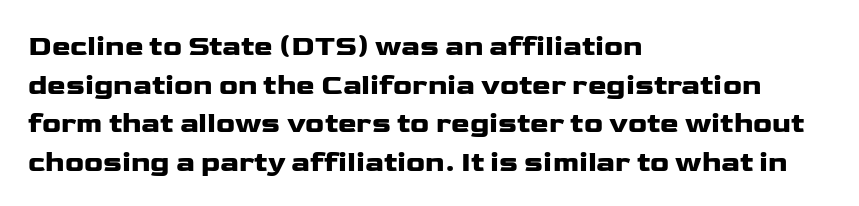
Q: Is the text italic (slanted)? A: No, it is upright.
Q: Is the typeface a serif or a sans-serif typeface? A: Sans-serif.
Q: Is the text underlined? A: No.
Q: How is the paragraph aligned? A: Left-aligned.
Q: Is the spacing between letters normal or unusually wide? A: Normal.
Q: Is the spacing between lines tight, normal or loose? A: Normal.
Q: Width (condensed, normal, or wide)? A: Wide.
Q: Stroke contrast? A: Low.
Q: x-height? A: Medium.
Q: Monospaced? A: No.
